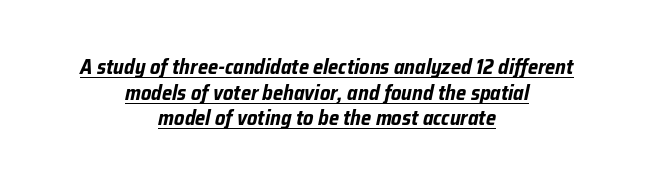
The image shows 21 px bold type, italic (leaning right); set centered, line spacing 1.22x, normal letter spacing, underlined.
